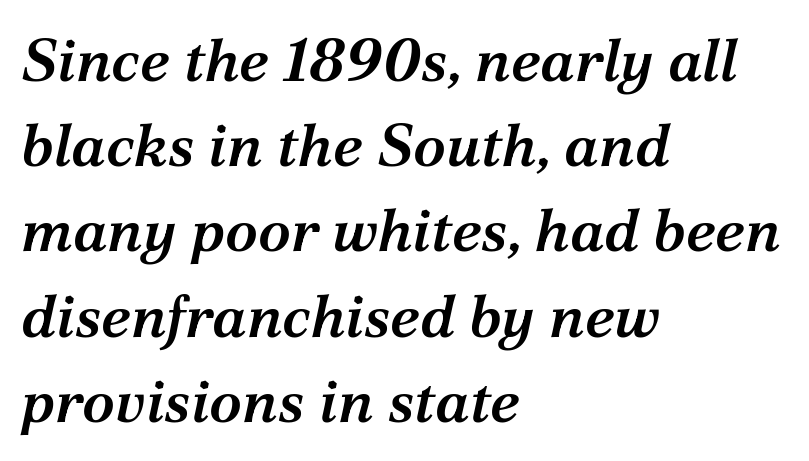
{"serif": "yes", "italic": "yes", "lean": "right", "slant_degrees": 12, "bold": "semi", "weight": "semibold", "width": "normal", "stroke_contrast": "medium", "x_height": "medium", "monospaced": "no", "underline": "no", "align": "left", "line_spacing": "normal", "line_spacing_ratio": 1.42, "letter_spacing": "normal", "letter_spacing_em": 0.0, "glyph_px": 60}
